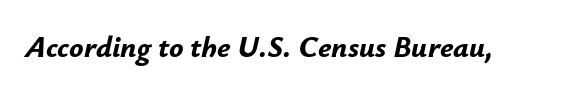
{"italic": "yes", "lean": "right", "slant_degrees": 12, "bold": "yes", "weight": "bold", "width": "normal", "stroke_contrast": "low", "x_height": "small", "monospaced": "no", "underline": "no", "letter_spacing": "normal", "letter_spacing_em": 0.0, "glyph_px": 30}
